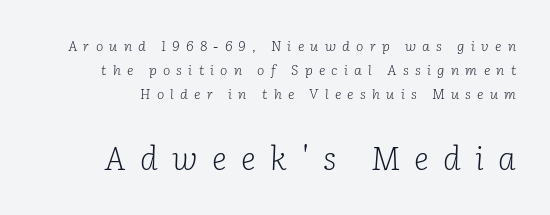
Plain, unruled lines of type. A typesetter would call this proportional, since set widths differ per character. Compared with a typical body face, this is equally light or lighter still. The later block is typeset at a bigger size than the earlier block. Spacing between characters has been opened up far beyond the box default. Note: serifs present on the glyphs.
